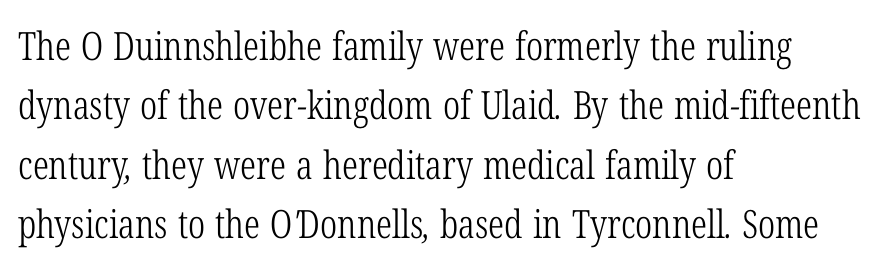
{"serif": "yes", "bold": "no", "weight": "light", "width": "condensed", "stroke_contrast": "low", "x_height": "medium", "monospaced": "no", "underline": "no", "align": "left", "line_spacing": "normal", "line_spacing_ratio": 1.52, "letter_spacing": "normal", "letter_spacing_em": 0.0, "glyph_px": 39}
